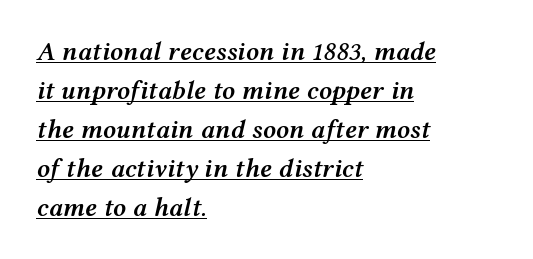
{"italic": "yes", "lean": "right", "slant_degrees": 12, "bold": "semi", "underline": "yes", "align": "left", "line_spacing": "normal", "line_spacing_ratio": 1.5, "letter_spacing": "normal", "letter_spacing_em": 0.0, "glyph_px": 26}
